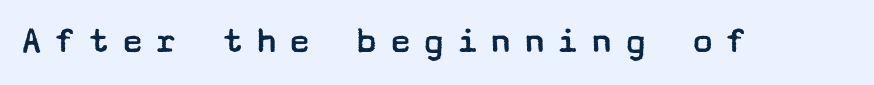
Q: Is the text bold? A: No.
Q: Is the text italic (slanted)? A: No, it is upright.
Q: Is the typeface a serif or a sans-serif typeface? A: Sans-serif.
Q: Is the text underlined? A: No.
Q: Is the spacing between letters normal or unusually wide? A: Unusually wide.
Q: Width (condensed, normal, or wide)? A: Wide.
Q: Stroke contrast? A: Low.
Q: x-height? A: Medium.
